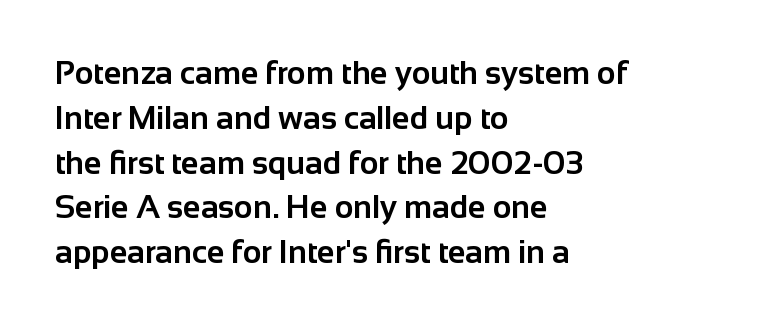
Q: Is the text bold? A: Yes.
Q: Is the text italic (slanted)? A: No, it is upright.
Q: Is the typeface a serif or a sans-serif typeface? A: Sans-serif.
Q: Is the text underlined? A: No.
Q: How is the paragraph aligned? A: Left-aligned.
Q: Is the spacing between letters normal or unusually wide? A: Normal.
Q: Is the spacing between lines tight, normal or loose? A: Normal.
Q: Width (condensed, normal, or wide)? A: Normal.
Q: Stroke contrast? A: Low.
Q: x-height? A: Medium.
Q: Monospaced? A: No.
